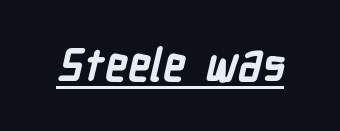
{"serif": "no", "bold": "yes", "weight": "semibold", "width": "condensed", "stroke_contrast": "low", "x_height": "medium", "monospaced": "no", "underline": "yes", "letter_spacing": "normal", "letter_spacing_em": 0.0, "glyph_px": 45}
